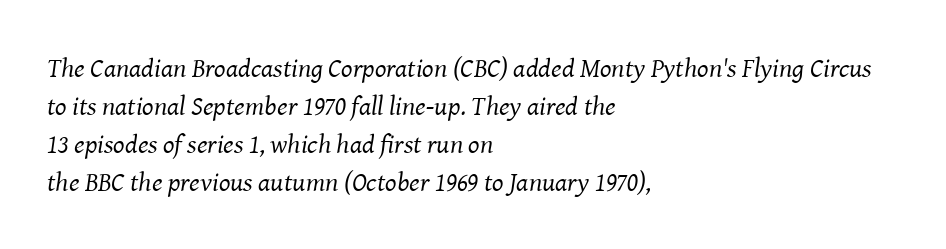
The image shows 27 px text type, italic (leaning right); set left-aligned, normal line spacing (1.41x), normal letter spacing, not underlined.
